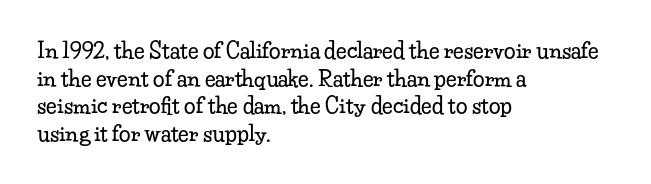
Line starts are locked; line ends wander. Leading matches the norm, producing a regular column. Characters remain perfectly vertical along every line. The area under the type is left untouched. Caption: standard tracking, unaltered.
